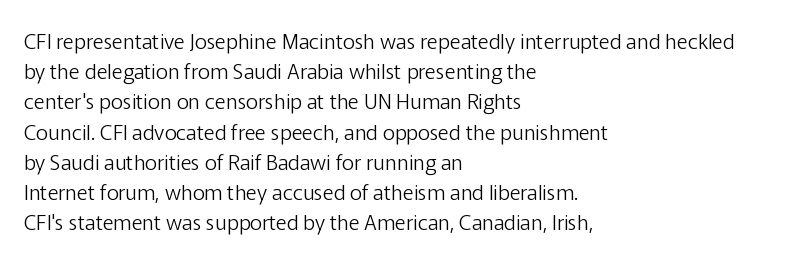
Regarding leading, the lines here are spaced in the standard way. Underline: absent. A classic flush-left, rag-right setting is used for this passage. Every character sits straight up, as roman type does.
